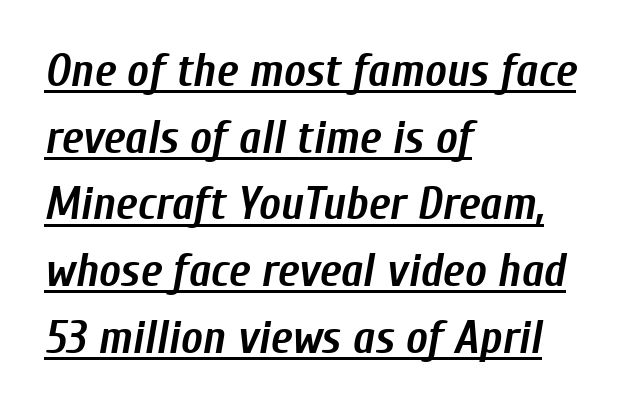
{"italic": "yes", "lean": "right", "slant_degrees": 10, "bold": "yes", "weight": "semibold", "width": "condensed", "stroke_contrast": "low", "x_height": "medium", "monospaced": "no", "underline": "yes", "align": "left", "line_spacing": "normal", "line_spacing_ratio": 1.45, "letter_spacing": "normal", "letter_spacing_em": 0.0, "glyph_px": 46}
